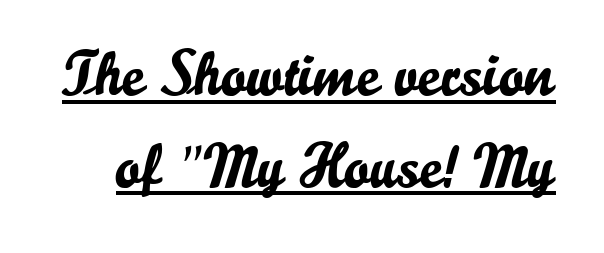
Q: Is the text italic (slanted)? A: Yes.
Q: Is the typeface a serif or a sans-serif typeface? A: Sans-serif.
Q: Is the text underlined? A: Yes.
Q: Is the spacing between letters normal or unusually wide? A: Normal.
Q: Is the spacing between lines tight, normal or loose? A: Normal.
Q: Width (condensed, normal, or wide)? A: Normal.
Q: Stroke contrast? A: Low.
Q: x-height? A: Small.
Q: Monospaced? A: No.
